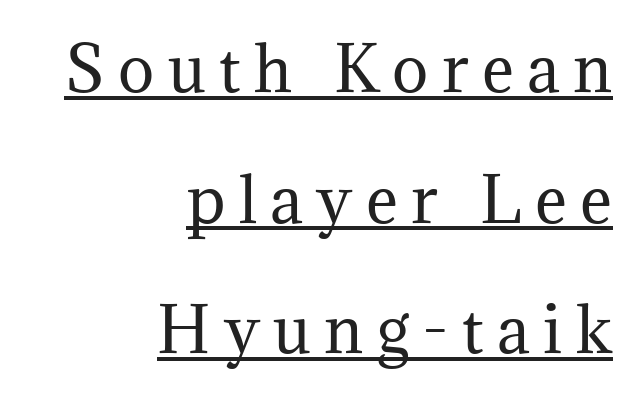
Q: Is the text bold? A: No.
Q: Is the text italic (slanted)? A: No, it is upright.
Q: Is the typeface a serif or a sans-serif typeface? A: Serif.
Q: Is the text underlined? A: Yes.
Q: How is the paragraph aligned? A: Right-aligned.
Q: Is the spacing between letters normal or unusually wide? A: Unusually wide.
Q: Is the spacing between lines tight, normal or loose? A: Loose.
Q: Width (condensed, normal, or wide)? A: Normal.
Q: Stroke contrast? A: Medium.
Q: x-height? A: Medium.
Q: Monospaced? A: No.
